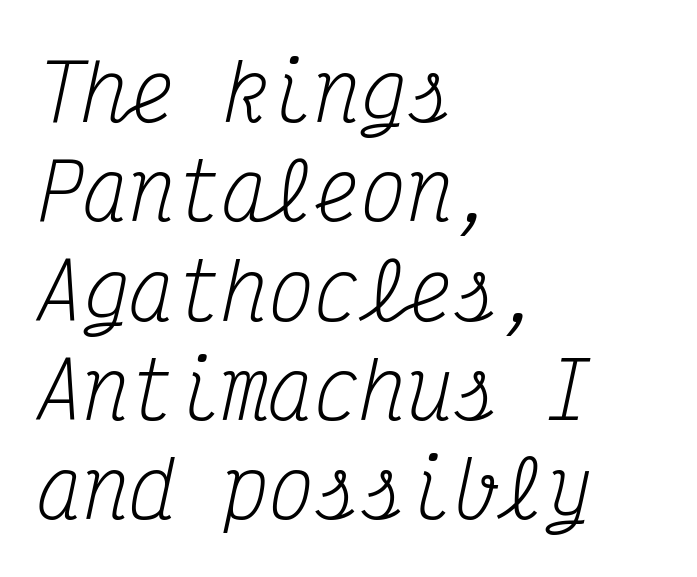
The image shows 77 px regular-weight, condensed serif type, italic (leaning right), monospaced; set left-aligned, normal line spacing (1.29x), normal letter spacing, not underlined; medium stroke contrast and a medium x-height.
